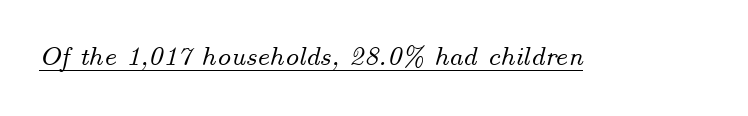
The lettering is marked with a stroke running underneath it. Standard letterfit; no display-style spreading of the glyphs. The face used here is proportionally spaced, like ordinary book or web type. The whole block is typeset with a tilt.
